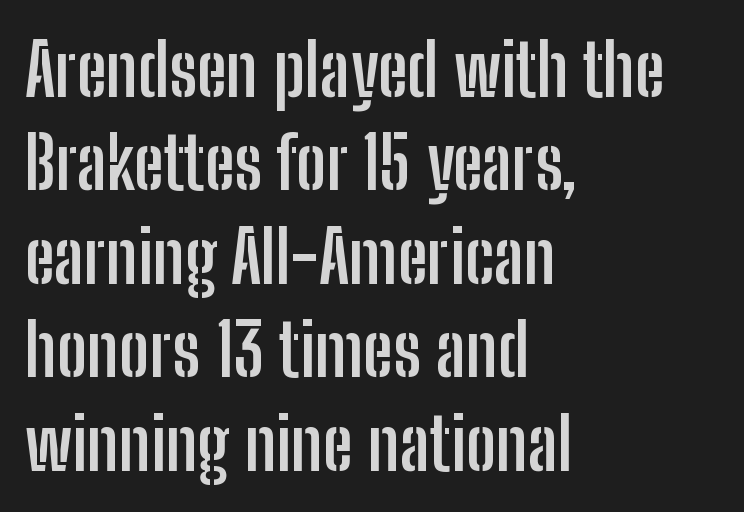
Q: Is the text bold? A: Yes.
Q: Is the text italic (slanted)? A: No, it is upright.
Q: Is the typeface a serif or a sans-serif typeface? A: Sans-serif.
Q: Is the text underlined? A: No.
Q: How is the paragraph aligned? A: Left-aligned.
Q: Is the spacing between letters normal or unusually wide? A: Normal.
Q: Is the spacing between lines tight, normal or loose? A: Normal.
Q: Width (condensed, normal, or wide)? A: Condensed.
Q: Stroke contrast? A: Low.
Q: x-height? A: Medium.
Q: Monospaced? A: No.
